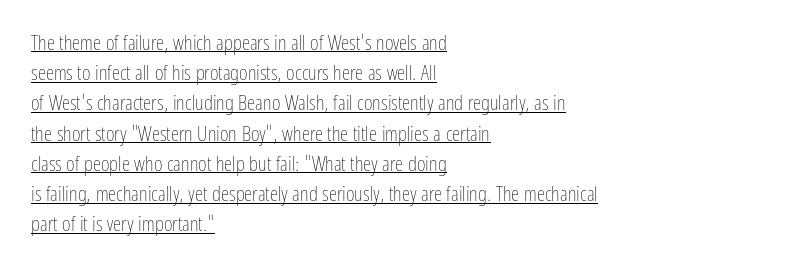
Q: Is the text bold? A: No.
Q: Is the text italic (slanted)? A: No, it is upright.
Q: Is the text underlined? A: Yes.
Q: How is the paragraph aligned? A: Left-aligned.
Q: Is the spacing between letters normal or unusually wide? A: Normal.
Q: Is the spacing between lines tight, normal or loose? A: Normal.
